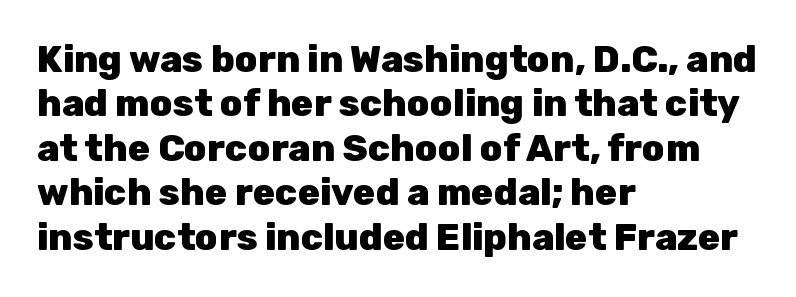
{"serif": "no", "italic": "no", "bold": "yes", "weight": "heavy", "width": "normal", "stroke_contrast": "low", "x_height": "medium", "monospaced": "no", "underline": "no", "align": "left", "line_spacing_ratio": 1.2, "letter_spacing": "normal", "letter_spacing_em": 0.0, "glyph_px": 37}
